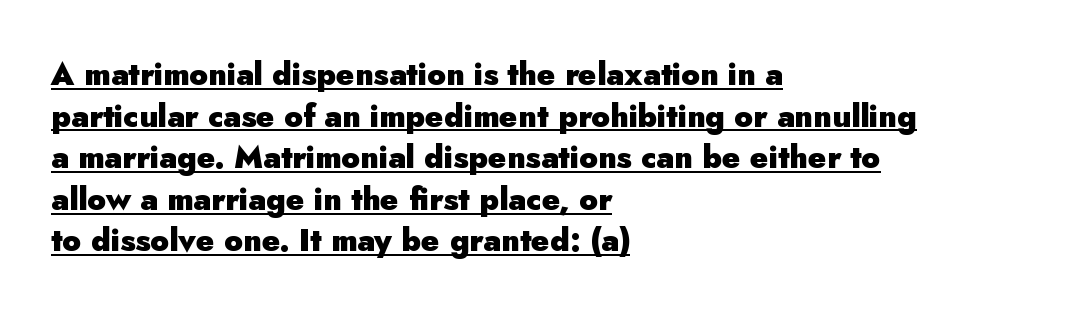
Q: Is the text bold? A: Yes.
Q: Is the text italic (slanted)? A: No, it is upright.
Q: Is the typeface a serif or a sans-serif typeface? A: Sans-serif.
Q: Is the text underlined? A: Yes.
Q: How is the paragraph aligned? A: Left-aligned.
Q: Is the spacing between letters normal or unusually wide? A: Normal.
Q: Is the spacing between lines tight, normal or loose? A: Normal.
Q: Width (condensed, normal, or wide)? A: Normal.
Q: Stroke contrast? A: Low.
Q: x-height? A: Small.
Q: Monospaced? A: No.
